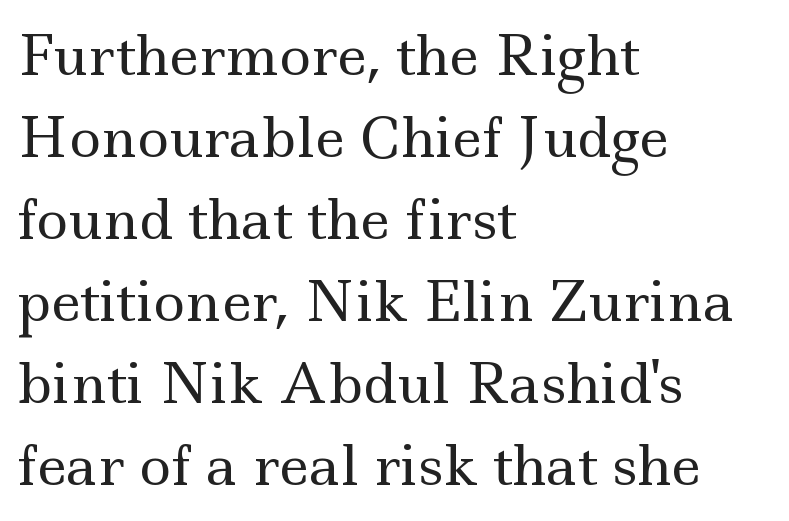
The image shows 54 px regular-weight, wide serif type, upright; set left-aligned, normal line spacing (1.52x), normal letter spacing, not underlined; a small x-height.
